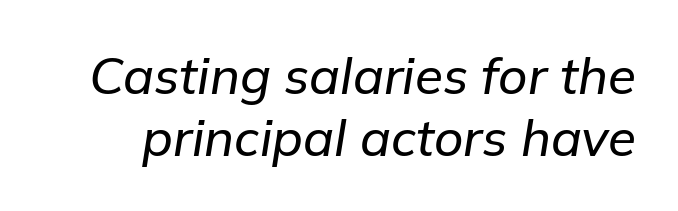
{"italic": "yes", "lean": "right", "slant_degrees": 9, "width": "normal", "stroke_contrast": "low", "x_height": "medium", "monospaced": "no", "underline": "no", "line_spacing_ratio": 1.21, "letter_spacing": "normal", "letter_spacing_em": 0.0, "glyph_px": 51}
